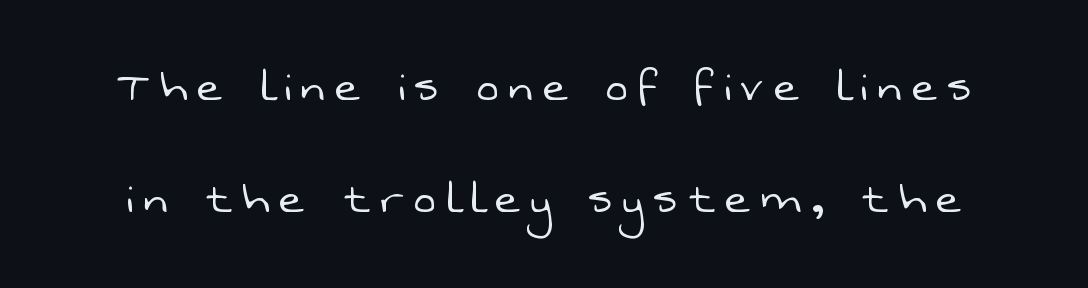
The image shows 53 px light sans-serif type; set loose line spacing (2.12x), unusually wide letter spacing (+0.2 em), not underlined; low stroke contrast and a medium x-height.
